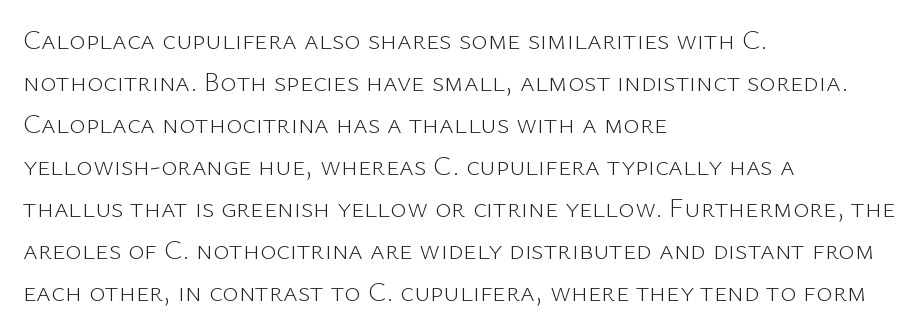
What's the leading like? Ordinary, nothing unusual. Heft: none added — not bold. The zone under the glyphs is completely vacant. Characters remain perfectly vertical along every line. This is sans-serif lettering, the kind often seen on screens and signage. The rendering uses natural spacing where letterforms have individual widths.
